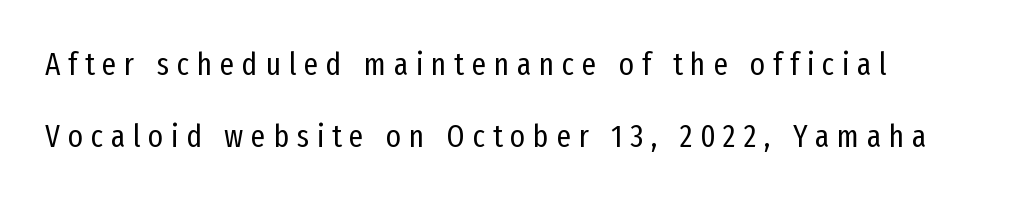
Each letter keeps its own natural width here, so spacing adapts to shape. These lines stand farther apart than default settings would place them. Every character sits straight up, as roman type does. The strip under each line holds only bare page. Typographically, this falls in the sans-serif category. This sample uses expanded letter spacing, leaving extra air between glyphs.
